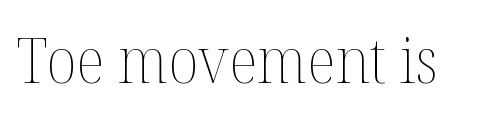
The image shows 62 px thin type, upright; set normal letter spacing, not underlined; medium stroke contrast and a medium x-height.
